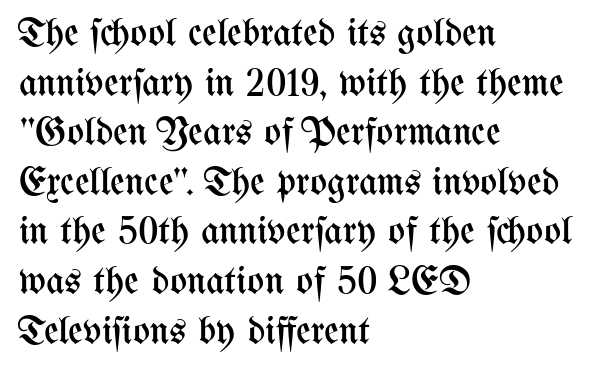
The image shows 40 px regular-weight, condensed type, upright; set left-aligned, line spacing 1.24x, normal letter spacing, not underlined; medium stroke contrast and a medium x-height.
